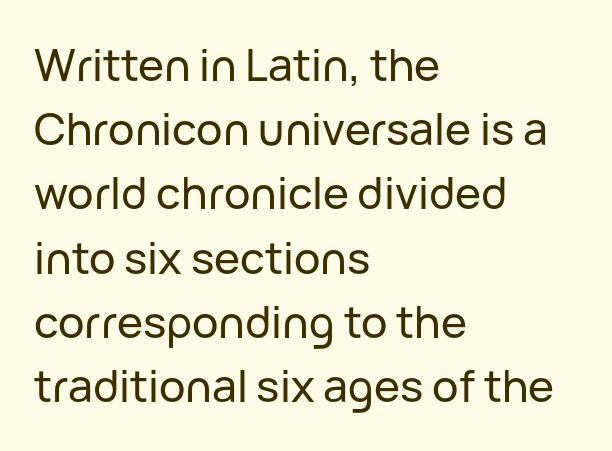
Honestly, there is no underline to notice here at all. Here the designer chose a conventional face with non-uniform glyph widths. One glance says typical: line gaps are just what's usual. What kind of face is this? One without serifs — a sans. The font's upright variant was chosen for this text. The paragraph shown leans on its left margin.
